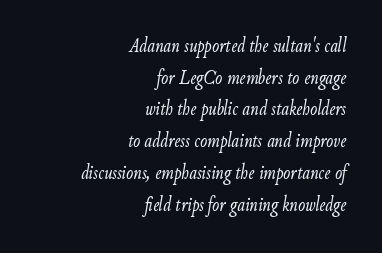
Q: Is the text bold? A: No.
Q: Is the text italic (slanted)? A: Yes, it leans right by about 9 degrees.
Q: Is the text underlined? A: No.
Q: How is the paragraph aligned? A: Right-aligned.
Q: Is the spacing between letters normal or unusually wide? A: Normal.
Q: Is the spacing between lines tight, normal or loose? A: Normal.
